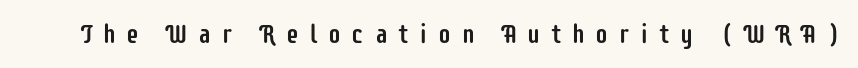
Quick note: underline off. Each word looks stretched out because of the extra space between its letters. The lettering holds an erect, upright posture throughout.
